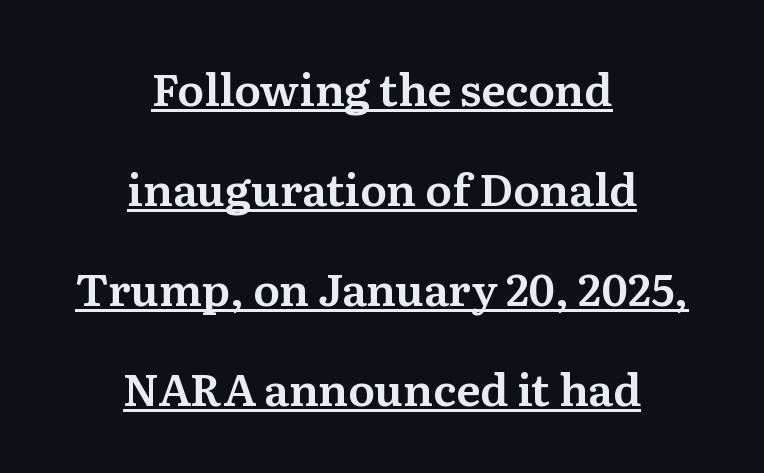
{"serif": "yes", "italic": "no", "width": "normal", "stroke_contrast": "medium", "x_height": "medium", "monospaced": "no", "underline": "yes", "align": "center", "line_spacing": "loose", "line_spacing_ratio": 2.27, "letter_spacing": "normal", "letter_spacing_em": 0.0, "glyph_px": 44}
